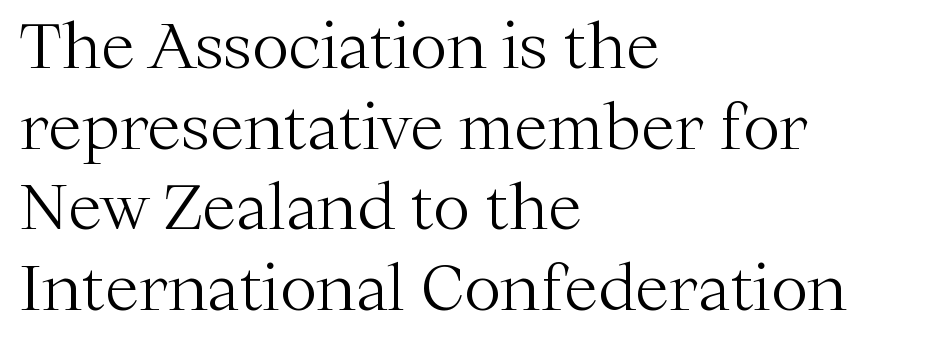
{"serif": "yes", "italic": "no", "bold": "no", "weight": "light", "width": "normal", "stroke_contrast": "medium", "x_height": "medium", "monospaced": "no", "underline": "no", "align": "left", "line_spacing": "normal", "line_spacing_ratio": 1.3, "letter_spacing": "normal", "letter_spacing_em": 0.0, "glyph_px": 62}
